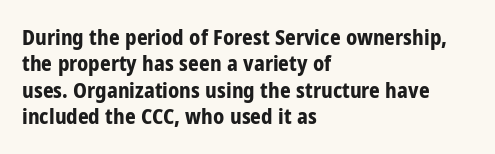
The image shows 21 px bold type, upright; set left-aligned, normal line spacing (1.26x), normal letter spacing, not underlined.
